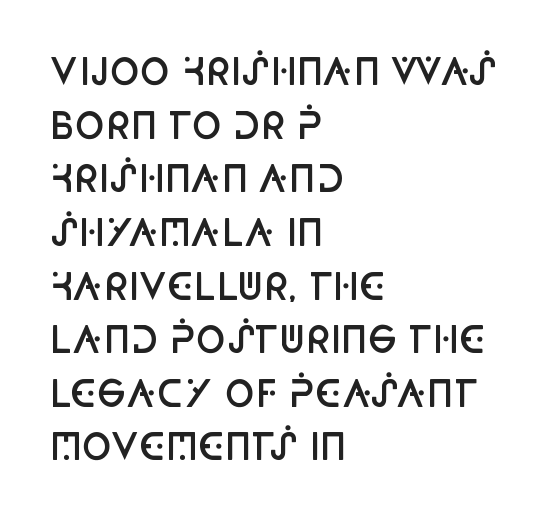
{"serif": "no", "italic": "no", "bold": "semi", "weight": "semibold", "width": "condensed", "stroke_contrast": "low", "x_height": "large", "monospaced": "no", "underline": "no", "align": "left", "line_spacing": "normal", "line_spacing_ratio": 1.49, "letter_spacing": "normal", "letter_spacing_em": 0.0, "glyph_px": 36}
